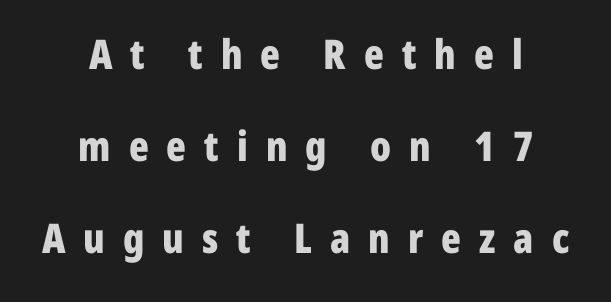
The area under the type is left untouched. The letters carry no serifs — their stems end cleanly without finishing strokes. The lines in this sample share a center point and differ in where they start and stop. Unlike italic type, these characters show no tilt at all. These lines stand farther apart than default settings would place them.
